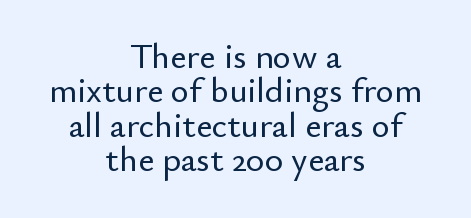
Q: Is the text italic (slanted)? A: No, it is upright.
Q: Is the typeface a serif or a sans-serif typeface? A: Sans-serif.
Q: Is the text underlined? A: No.
Q: How is the paragraph aligned? A: Centered.
Q: Is the spacing between letters normal or unusually wide? A: Normal.
Q: Is the spacing between lines tight, normal or loose? A: Tight.
Q: Width (condensed, normal, or wide)? A: Normal.
Q: Stroke contrast? A: Low.
Q: x-height? A: Small.
Q: Monospaced? A: No.
